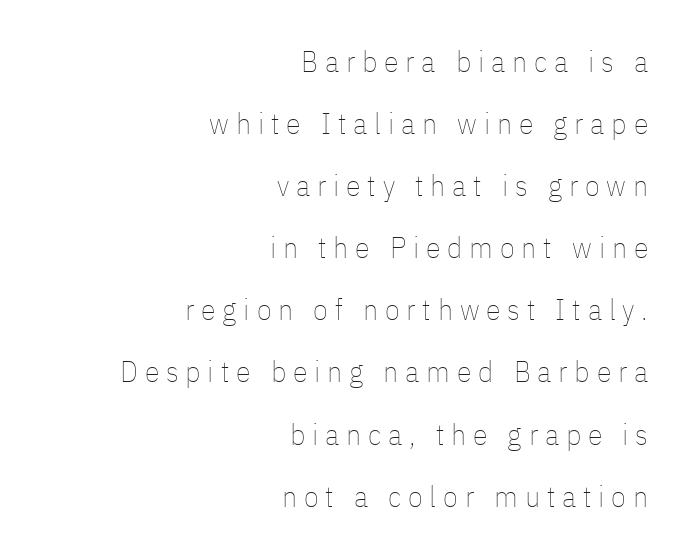
The image shows 30 px thin, condensed type, upright; set right-aligned, loose line spacing (2.07x), unusually wide letter spacing (+0.23 em), not underlined; low stroke contrast and a medium x-height.
